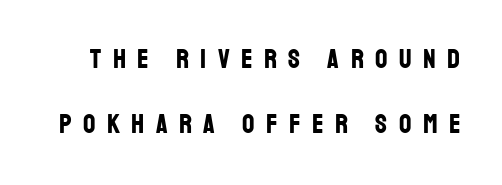
The image shows 27 px bold type, upright; set loose line spacing (2.42x), unusually wide letter spacing (+0.43 em), not underlined.
